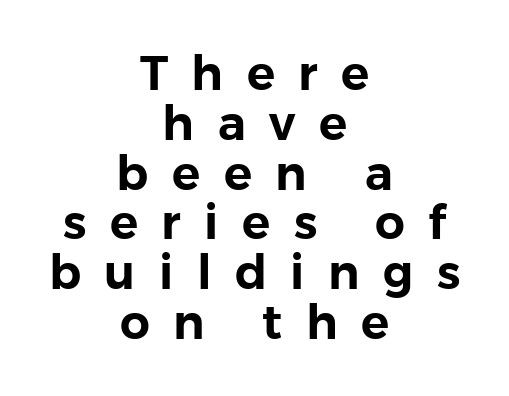
Q: Is the text italic (slanted)? A: No, it is upright.
Q: Is the typeface a serif or a sans-serif typeface? A: Sans-serif.
Q: Is the text underlined? A: No.
Q: How is the paragraph aligned? A: Centered.
Q: Is the spacing between letters normal or unusually wide? A: Unusually wide.
Q: Is the spacing between lines tight, normal or loose? A: Tight.
Q: Width (condensed, normal, or wide)? A: Normal.
Q: Stroke contrast? A: Low.
Q: x-height? A: Medium.
Q: Monospaced? A: No.
